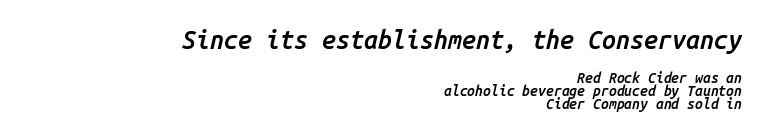
Q: Is the text bold? A: Semi-bold.
Q: Is the text italic (slanted)? A: Yes, it leans right by about 14 degrees.
Q: Is the text underlined? A: No.
Q: How is the paragraph aligned? A: Right-aligned.
Q: Is the spacing between letters normal or unusually wide? A: Normal.
Q: Is the spacing between lines tight, normal or loose? A: Tight.
Q: Which block of text is set in a larger size, the first (top) or the second (bottom)? A: The first (top) one.
